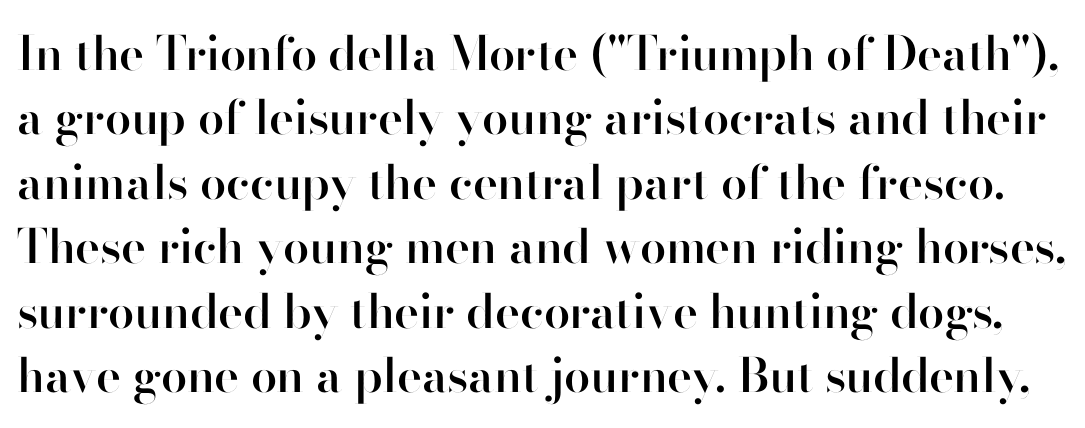
Q: Is the text bold? A: Semi-bold.
Q: Is the text italic (slanted)? A: No, it is upright.
Q: Is the typeface a serif or a sans-serif typeface? A: Sans-serif.
Q: Is the text underlined? A: No.
Q: Is the spacing between letters normal or unusually wide? A: Normal.
Q: Is the spacing between lines tight, normal or loose? A: Normal.
Q: Width (condensed, normal, or wide)? A: Normal.
Q: Stroke contrast? A: High.
Q: x-height? A: Small.
Q: Monospaced? A: No.
